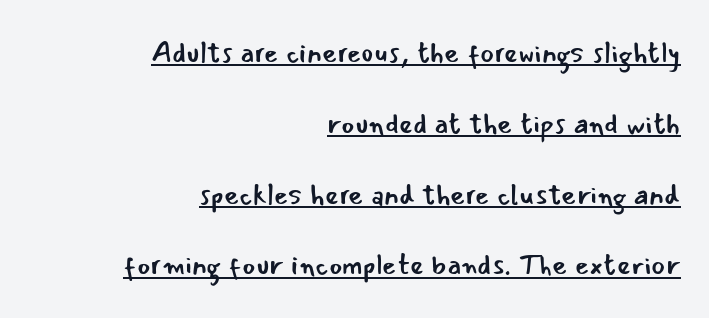
{"serif": "no", "italic": "no", "bold": "no", "weight": "regular", "width": "normal", "stroke_contrast": "low", "x_height": "small", "monospaced": "no", "underline": "yes", "align": "right", "line_spacing": "loose", "line_spacing_ratio": 2.44, "letter_spacing": "normal", "letter_spacing_em": 0.0, "glyph_px": 29}
